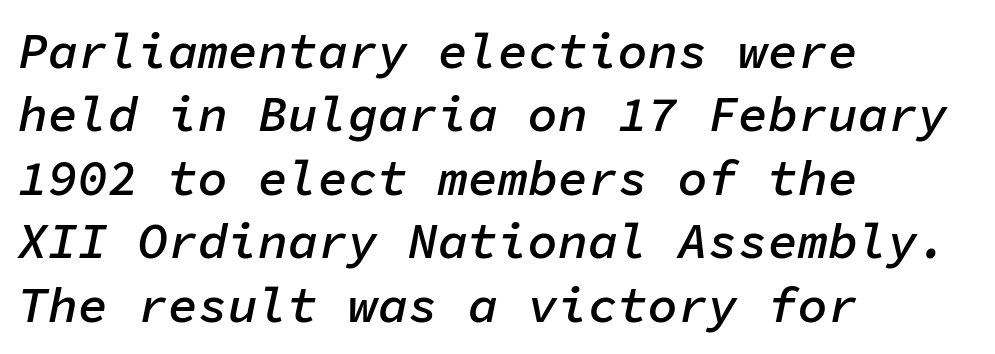
{"italic": "yes", "lean": "right", "slant_degrees": 11, "bold": "semi", "weight": "semibold", "width": "normal", "stroke_contrast": "low", "x_height": "medium", "monospaced": "yes", "underline": "no", "align": "left", "line_spacing": "normal", "line_spacing_ratio": 1.27, "letter_spacing": "normal", "letter_spacing_em": 0.0, "glyph_px": 50}
